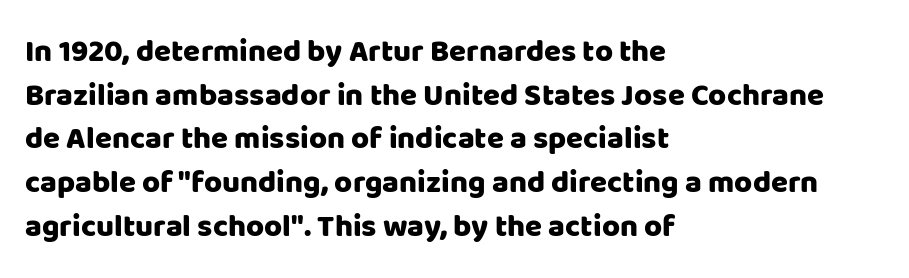
In terms of letterspacing, this is plain default setting. The area under the type is left untouched. The face used here is a sans, in the tradition of grotesques and geometrics. The letters stand straight up with perfectly vertical stems. These lines sit exactly where default settings would place them.
